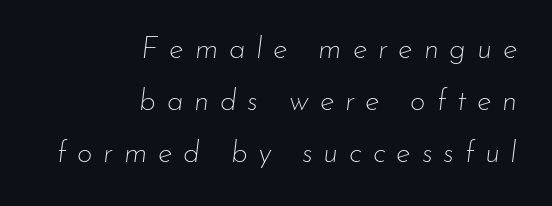
The image shows 30 px thin type, italic (leaning right); set right-aligned, line spacing 1.74x, unusually wide letter spacing (+0.36 em), not underlined; low stroke contrast and a small x-height.
